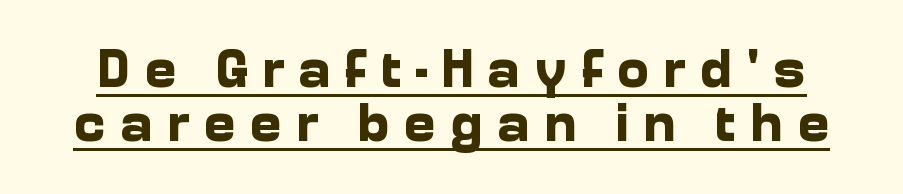
{"serif": "no", "italic": "no", "bold": "yes", "weight": "bold", "width": "normal", "stroke_contrast": "low", "x_height": "medium", "monospaced": "no", "underline": "yes", "line_spacing": "tight", "line_spacing_ratio": 0.98, "letter_spacing": "wide", "letter_spacing_em": 0.25, "glyph_px": 55}
